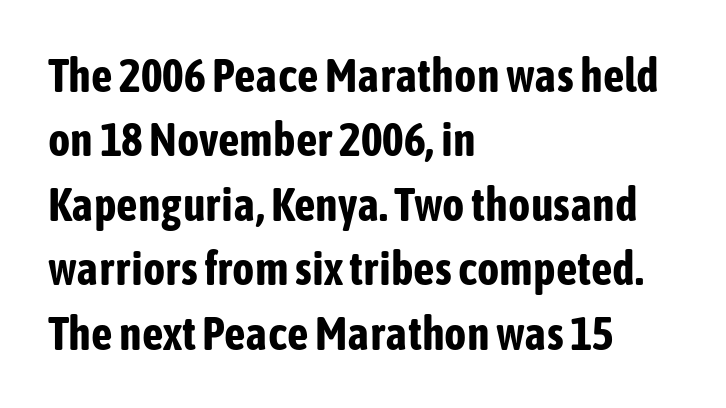
The image shows 47 px bold, condensed sans-serif type, upright; set left-aligned, normal line spacing (1.37x), normal letter spacing, not underlined; low stroke contrast and a medium x-height.
